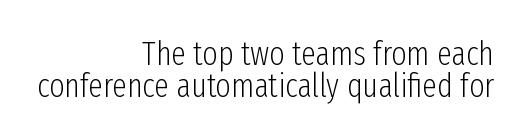
Q: Is the text bold? A: No.
Q: Is the text italic (slanted)? A: No, it is upright.
Q: Is the typeface a serif or a sans-serif typeface? A: Sans-serif.
Q: Is the text underlined? A: No.
Q: How is the paragraph aligned? A: Right-aligned.
Q: Is the spacing between letters normal or unusually wide? A: Normal.
Q: Is the spacing between lines tight, normal or loose? A: Tight.
Q: Width (condensed, normal, or wide)? A: Condensed.
Q: Stroke contrast? A: Low.
Q: x-height? A: Medium.
Q: Monospaced? A: No.
